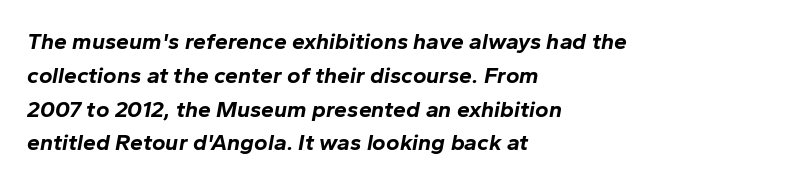
Normally led — the rows are evenly, conventionally spaced. Check under the words: just untouched page. Glyph-to-glyph distance matches everyday printed text. The lettering tilts uniformly, giving the passage an italic look. Visually the block forms a straight wall on the left and a jagged coastline on the right. Stroke thickness is high; the sample reads as a true bold.
